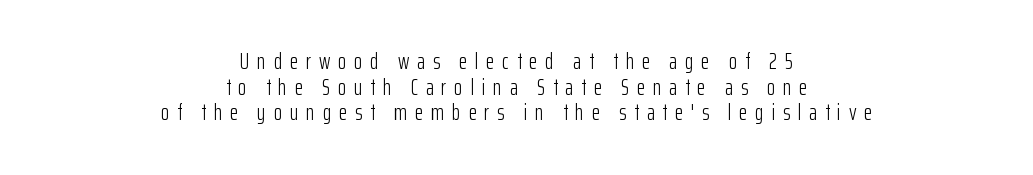
Is this a heavy cut? Hardly; it is regular or lighter. Letter spacing: wide. The font's upright variant was chosen for this text. Underline: absent. Horizontally, the lines are justified to the midpoint only.
